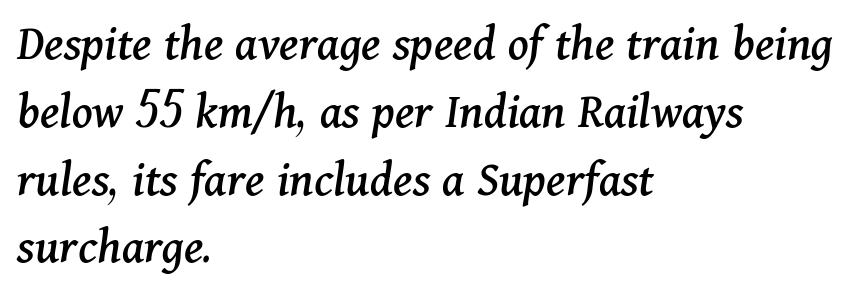
Q: Is the text italic (slanted)? A: Yes, it leans right by about 11 degrees.
Q: Is the typeface a serif or a sans-serif typeface? A: Serif.
Q: Is the text underlined? A: No.
Q: How is the paragraph aligned? A: Left-aligned.
Q: Is the spacing between letters normal or unusually wide? A: Normal.
Q: Is the spacing between lines tight, normal or loose? A: Normal.
Q: Width (condensed, normal, or wide)? A: Normal.
Q: Stroke contrast? A: Medium.
Q: x-height? A: Medium.
Q: Monospaced? A: No.
